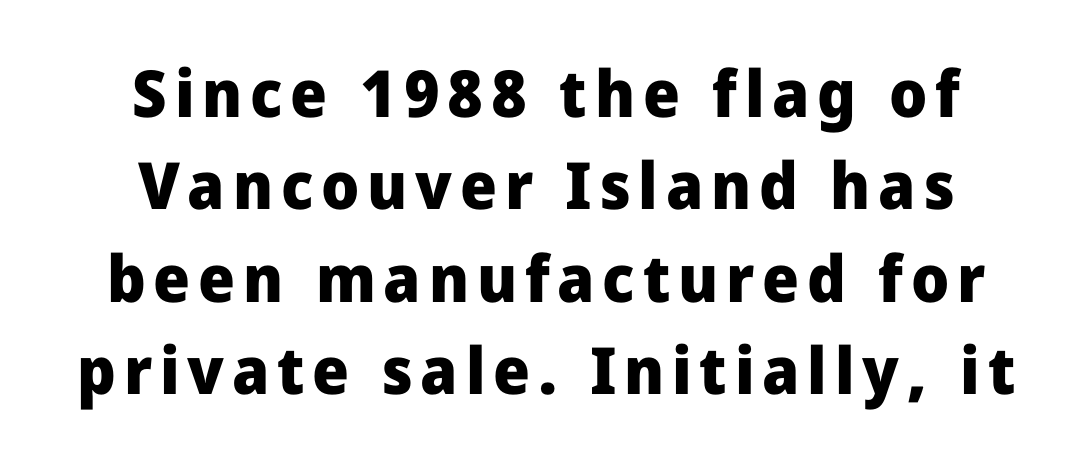
{"serif": "no", "italic": "no", "bold": "yes", "weight": "heavy", "width": "normal", "stroke_contrast": "low", "x_height": "medium", "monospaced": "no", "underline": "no", "align": "center", "line_spacing": "normal", "line_spacing_ratio": 1.42, "glyph_px": 65}
